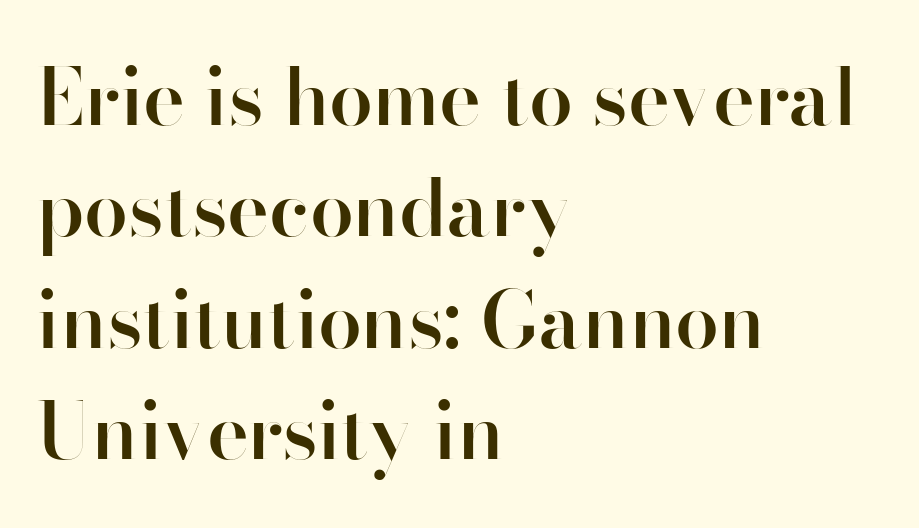
Q: Is the text bold? A: Semi-bold.
Q: Is the text italic (slanted)? A: No, it is upright.
Q: Is the typeface a serif or a sans-serif typeface? A: Sans-serif.
Q: Is the text underlined? A: No.
Q: How is the paragraph aligned? A: Left-aligned.
Q: Is the spacing between letters normal or unusually wide? A: Normal.
Q: Is the spacing between lines tight, normal or loose? A: Normal.
Q: Width (condensed, normal, or wide)? A: Normal.
Q: Stroke contrast? A: High.
Q: x-height? A: Small.
Q: Monospaced? A: No.
